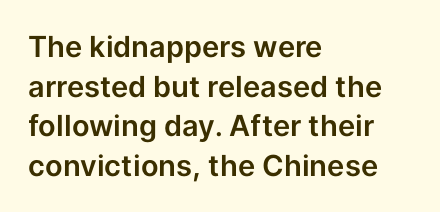
Rule under the text: the space is simply empty. Layout note: lines flush left. These lines were composed using upright roman letters. Do the characters align in a grid? No, the font is proportional. Note: no serifs on the glyphs.
